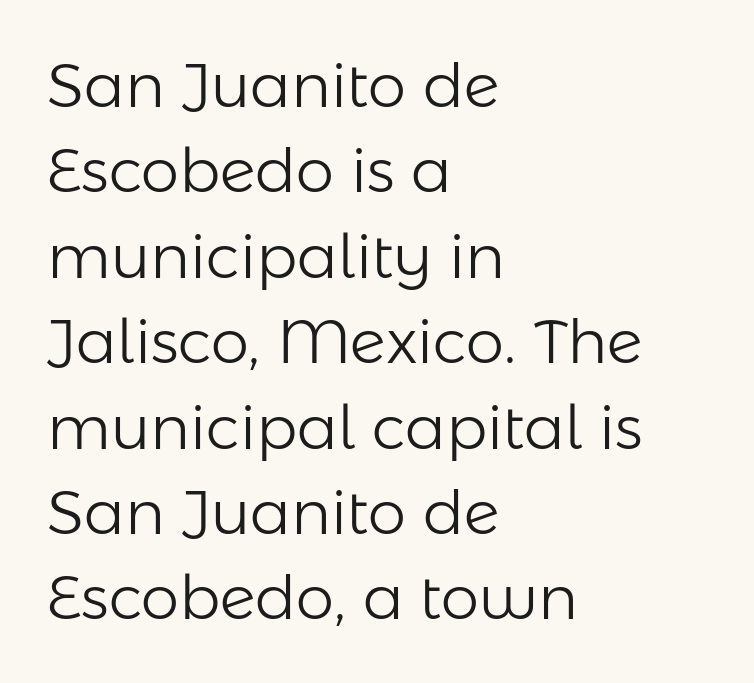
The image shows 61 px light sans-serif type, upright; set left-aligned, normal line spacing (1.4x), normal letter spacing, not underlined; low stroke contrast and a medium x-height.
